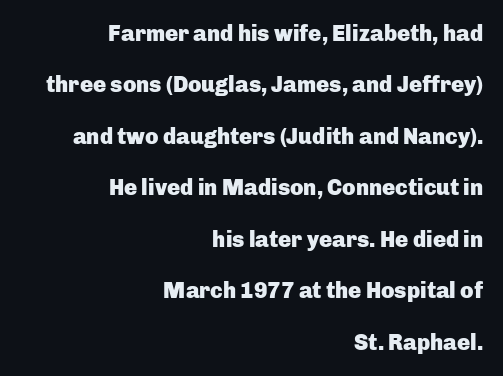
{"italic": "no", "bold": "yes", "underline": "no", "align": "right", "line_spacing": "loose", "line_spacing_ratio": 2.34, "letter_spacing": "normal", "letter_spacing_em": 0.0, "glyph_px": 22}
